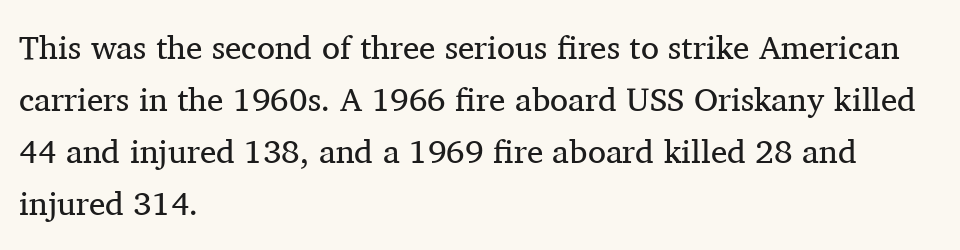
{"serif": "yes", "italic": "no", "bold": "no", "weight": "regular", "width": "normal", "stroke_contrast": "medium", "x_height": "medium", "monospaced": "no", "underline": "no", "align": "left", "line_spacing": "normal", "line_spacing_ratio": 1.58, "letter_spacing": "normal", "letter_spacing_em": 0.0, "glyph_px": 33}
